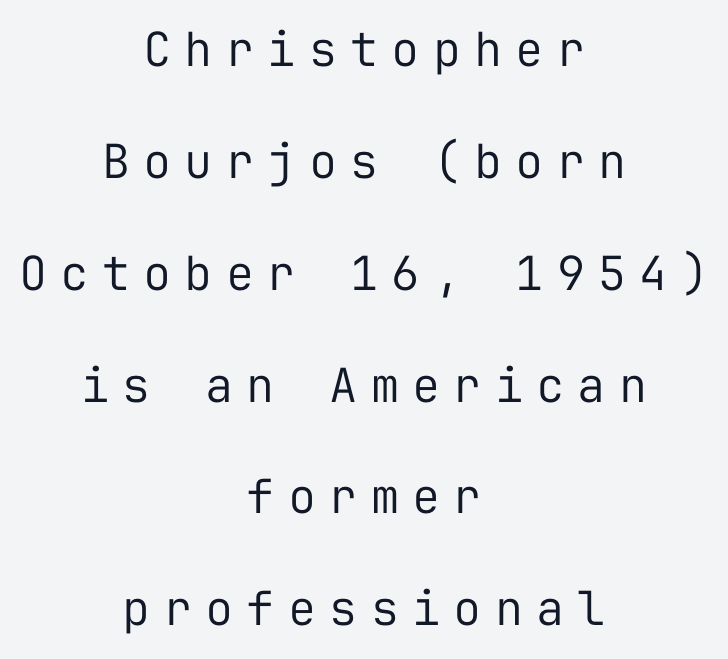
{"serif": "no", "italic": "no", "bold": "no", "weight": "regular", "width": "normal", "stroke_contrast": "low", "x_height": "medium", "monospaced": "yes", "underline": "no", "align": "center", "line_spacing": "loose", "line_spacing_ratio": 2.38, "letter_spacing": "wide", "letter_spacing_em": 0.28, "glyph_px": 47}
